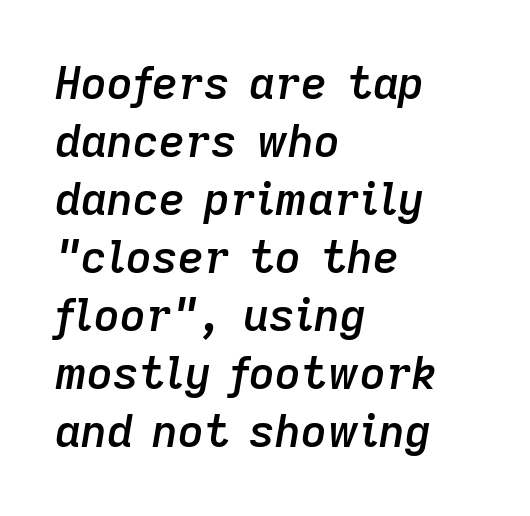
{"italic": "yes", "lean": "right", "slant_degrees": 9, "bold": "semi", "weight": "semibold", "width": "normal", "stroke_contrast": "low", "x_height": "medium", "monospaced": "no", "underline": "no", "align": "left", "line_spacing": "normal", "line_spacing_ratio": 1.29, "letter_spacing": "normal", "letter_spacing_em": 0.0, "glyph_px": 45}
